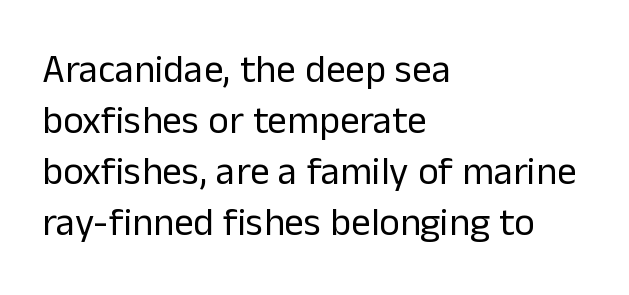
The image shows 39 px regular-weight sans-serif type, upright; set left-aligned, normal line spacing (1.31x), normal letter spacing, not underlined; low stroke contrast and a medium x-height.
